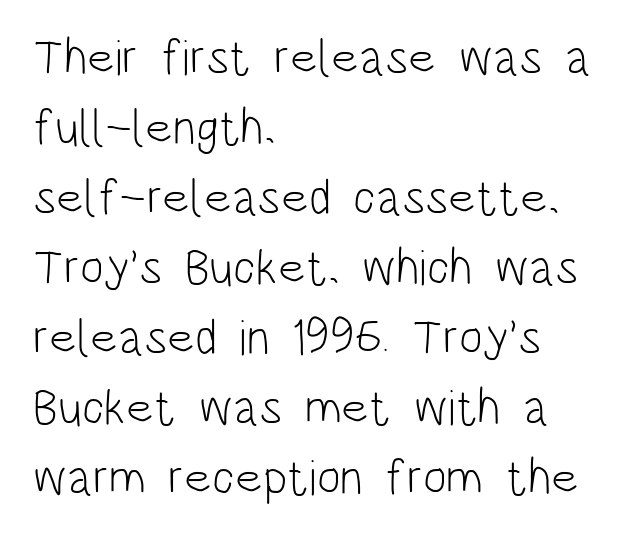
{"serif": "no", "italic": "no", "bold": "no", "weight": "light", "width": "condensed", "stroke_contrast": "low", "x_height": "large", "monospaced": "no", "underline": "no", "align": "left", "line_spacing": "normal", "line_spacing_ratio": 1.4, "letter_spacing": "normal", "letter_spacing_em": 0.0, "glyph_px": 50}
